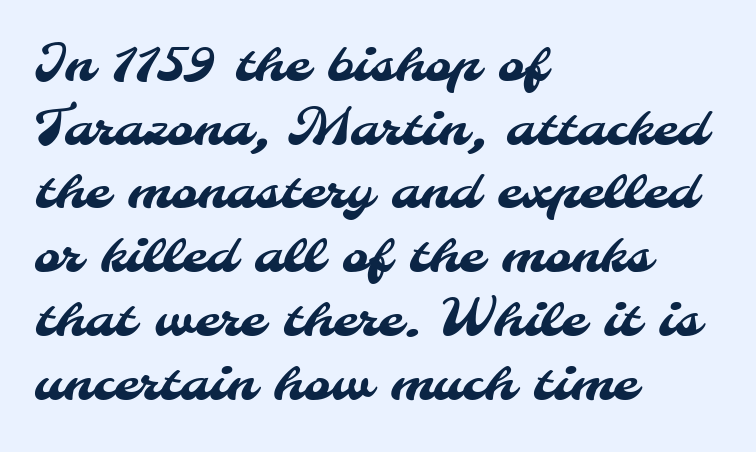
{"serif": "no", "width": "normal", "stroke_contrast": "medium", "x_height": "small", "monospaced": "no", "underline": "no", "align": "left", "line_spacing": "normal", "line_spacing_ratio": 1.25, "letter_spacing": "normal", "letter_spacing_em": 0.0, "glyph_px": 51}
